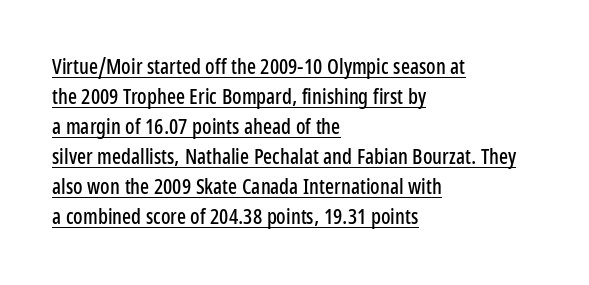
Q: Is the text italic (slanted)? A: No, it is upright.
Q: Is the text underlined? A: Yes.
Q: How is the paragraph aligned? A: Left-aligned.
Q: Is the spacing between letters normal or unusually wide? A: Normal.
Q: Is the spacing between lines tight, normal or loose? A: Normal.
